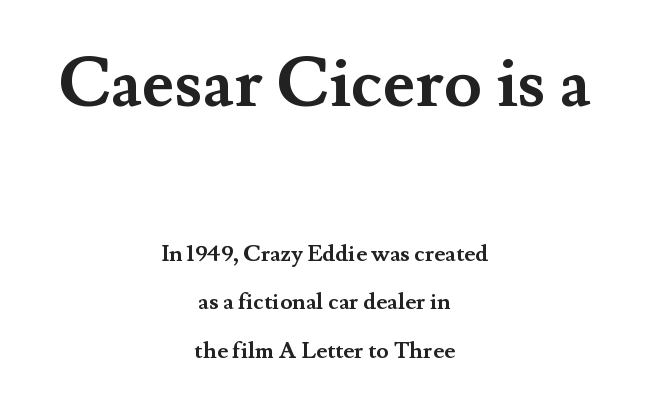
{"serif": "yes", "italic": "no", "bold": "yes", "weight": "semibold", "width": "normal", "stroke_contrast": "medium", "x_height": "small", "monospaced": "no", "underline": "no", "align": "center", "line_spacing": "loose", "line_spacing_ratio": 2.09, "letter_spacing": "normal", "letter_spacing_em": 0.0, "larger_block": "first", "size_ratio": 3.0, "glyph_px": 69}
